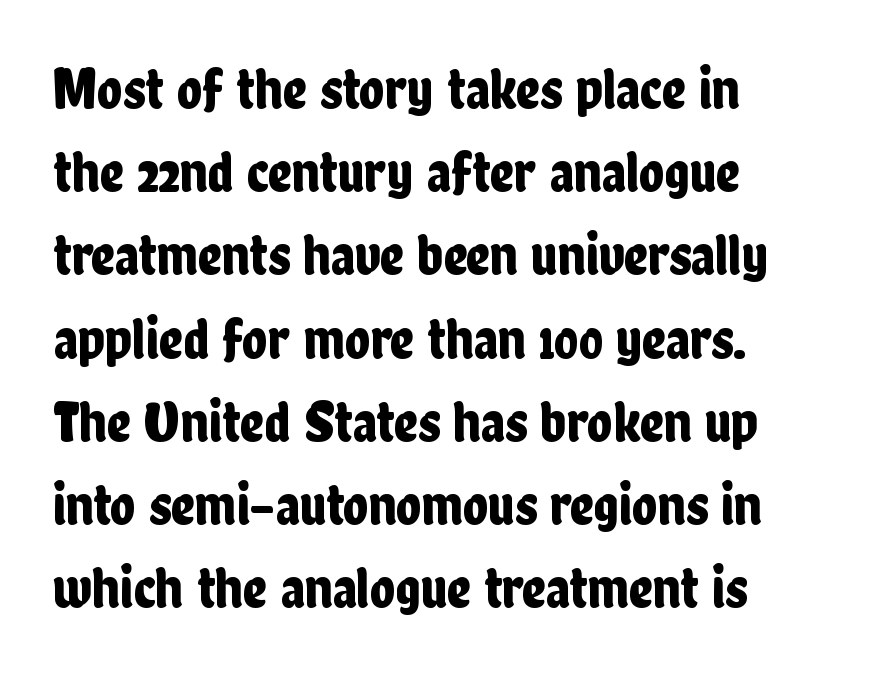
Q: Is the text italic (slanted)? A: No, it is upright.
Q: Is the typeface a serif or a sans-serif typeface? A: Sans-serif.
Q: Is the text underlined? A: No.
Q: How is the paragraph aligned? A: Left-aligned.
Q: Is the spacing between letters normal or unusually wide? A: Normal.
Q: Is the spacing between lines tight, normal or loose? A: Normal.
Q: Width (condensed, normal, or wide)? A: Condensed.
Q: Stroke contrast? A: Low.
Q: x-height? A: Medium.
Q: Monospaced? A: No.
